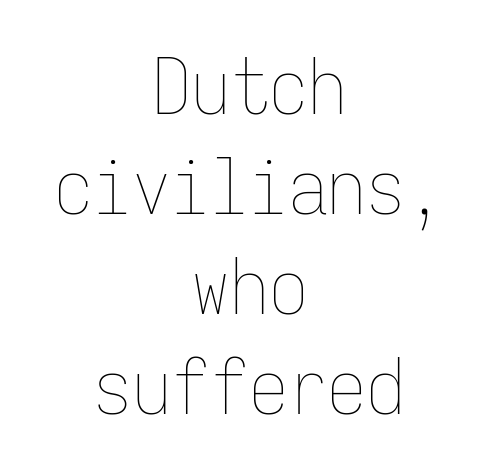
The image shows 78 px thin, condensed type, upright, monospaced; set centered, normal line spacing (1.28x), normal letter spacing, not underlined; low stroke contrast and a medium x-height.
